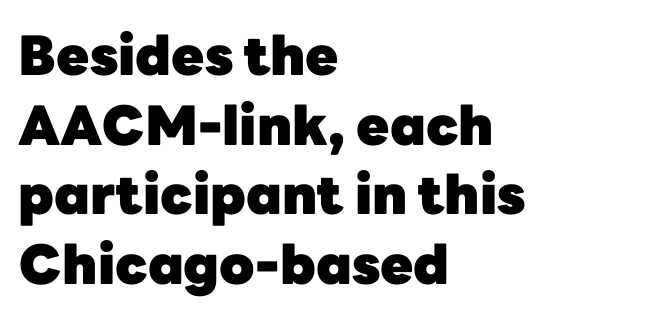
The image shows 54 px heavy sans-serif type, upright; set left-aligned, normal line spacing (1.29x), normal letter spacing, not underlined; low stroke contrast and a medium x-height.
